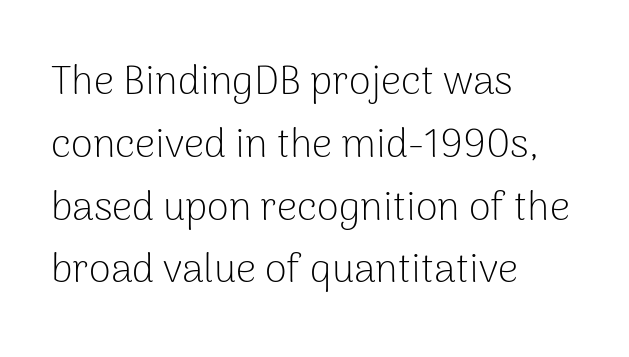
The image shows 40 px light sans-serif type, upright; set left-aligned, normal line spacing (1.57x), normal letter spacing, not underlined; low stroke contrast and a medium x-height.
